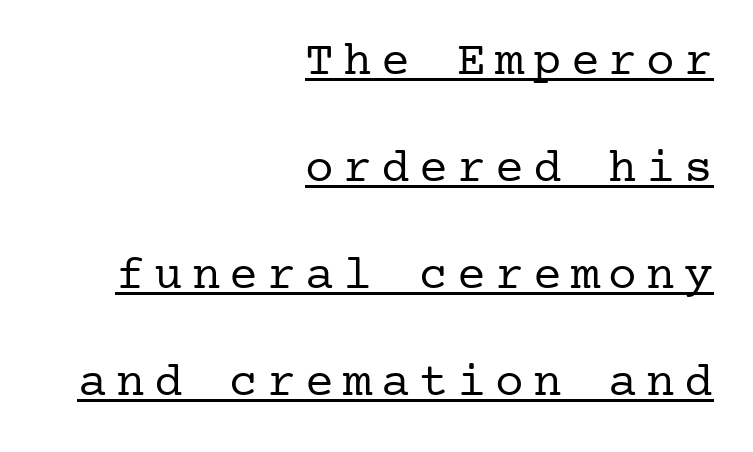
{"serif": "yes", "italic": "no", "bold": "no", "weight": "regular", "width": "normal", "stroke_contrast": "low", "x_height": "medium", "underline": "yes", "align": "right", "line_spacing": "loose", "line_spacing_ratio": 2.23, "glyph_px": 48}
